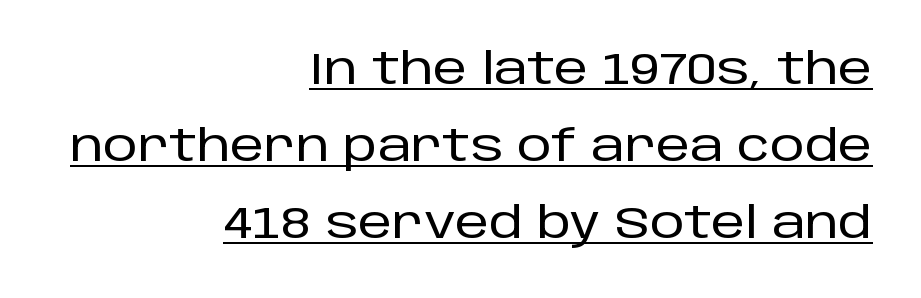
{"serif": "no", "italic": "no", "width": "normal", "stroke_contrast": "low", "x_height": "large", "monospaced": "no", "underline": "yes", "align": "right", "line_spacing_ratio": 1.79, "letter_spacing": "normal", "letter_spacing_em": 0.0, "glyph_px": 43}
